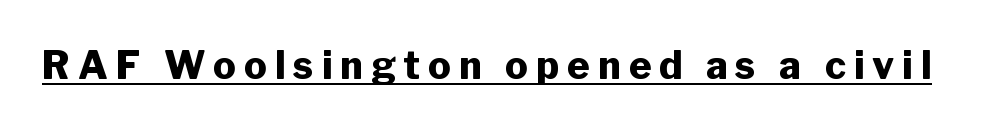
Looks like someone drew a line under every word here. Do the characters align in a grid? No, the font is proportional. Look at the stroke-to-counter ratio: heavy, a bold. This rendering employs a face without finishing strokes, i.e., a sans-serif.
